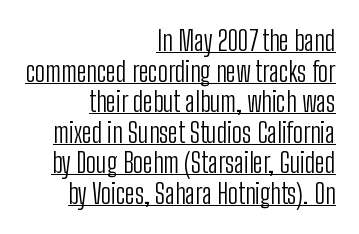
Q: Is the text bold? A: No.
Q: Is the text italic (slanted)? A: No, it is upright.
Q: Is the text underlined? A: Yes.
Q: How is the paragraph aligned? A: Right-aligned.
Q: Is the spacing between letters normal or unusually wide? A: Normal.
Q: Is the spacing between lines tight, normal or loose? A: Tight.
